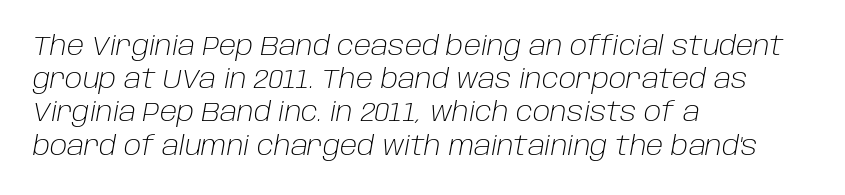
The image shows 27 px text type, italic (leaning right); set left-aligned, line spacing 1.23x, normal letter spacing, not underlined.
